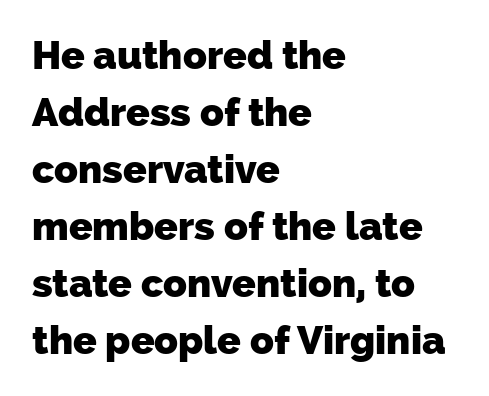
Q: Is the text bold? A: Yes.
Q: Is the typeface a serif or a sans-serif typeface? A: Sans-serif.
Q: Is the text underlined? A: No.
Q: How is the paragraph aligned? A: Left-aligned.
Q: Is the spacing between letters normal or unusually wide? A: Normal.
Q: Is the spacing between lines tight, normal or loose? A: Normal.
Q: Width (condensed, normal, or wide)? A: Normal.
Q: Stroke contrast? A: Low.
Q: x-height? A: Medium.
Q: Monospaced? A: No.
